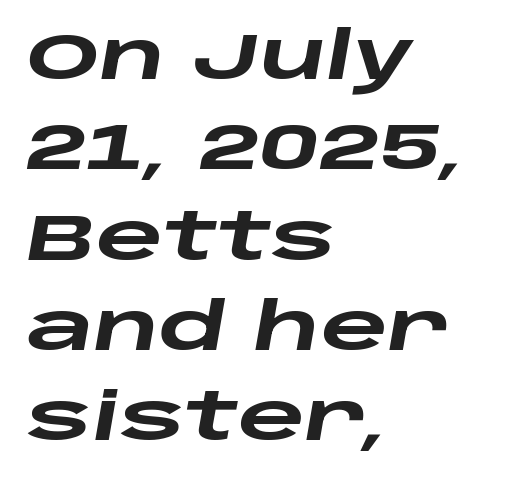
The rag falls on the right side of this text block. If you drew a line through each stem, it would be angled. These words are printed bold, with thick strokes throughout. You could not count columns in this text — the font is proportionally spaced. Students, observe: this is what conventionally led text looks like.
